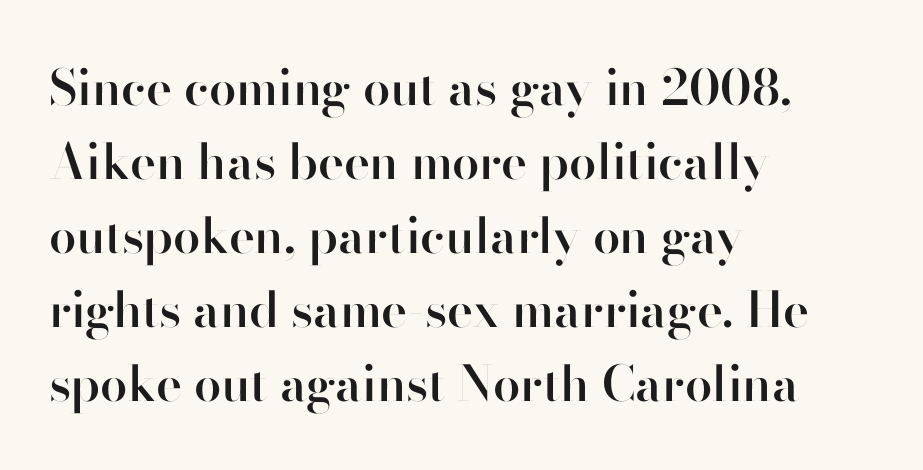
Unlike italic type, these characters show no tilt at all. Descenders hang freely into open space. Every row of glyphs begins at an identical x-position on the left. Nope, no serifs anywhere on these letters. The letters are semibold — heavier than regular but short of a full bold.
